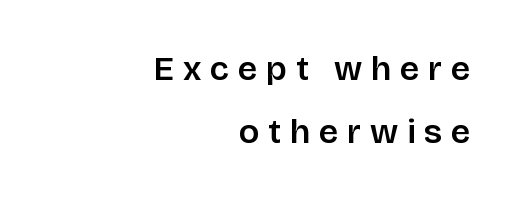
{"serif": "no", "italic": "no", "width": "normal", "stroke_contrast": "low", "x_height": "large", "monospaced": "no", "underline": "no", "align": "right", "line_spacing_ratio": 1.86, "letter_spacing": "wide", "letter_spacing_em": 0.26, "glyph_px": 34}
